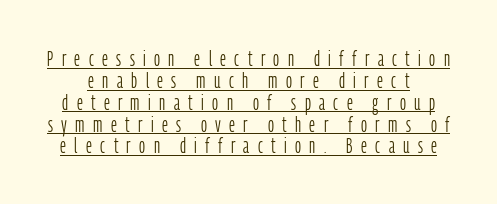
Q: Is the text bold? A: No.
Q: Is the text italic (slanted)? A: No, it is upright.
Q: Is the text underlined? A: Yes.
Q: Is the spacing between letters normal or unusually wide? A: Unusually wide.
Q: Is the spacing between lines tight, normal or loose? A: Tight.
